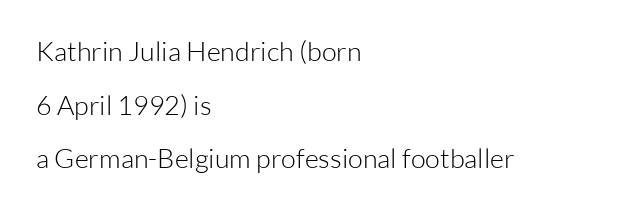
Q: Is the text bold? A: No.
Q: Is the text italic (slanted)? A: No, it is upright.
Q: Is the text underlined? A: No.
Q: How is the paragraph aligned? A: Left-aligned.
Q: Is the spacing between letters normal or unusually wide? A: Normal.
Q: Is the spacing between lines tight, normal or loose? A: Loose.
